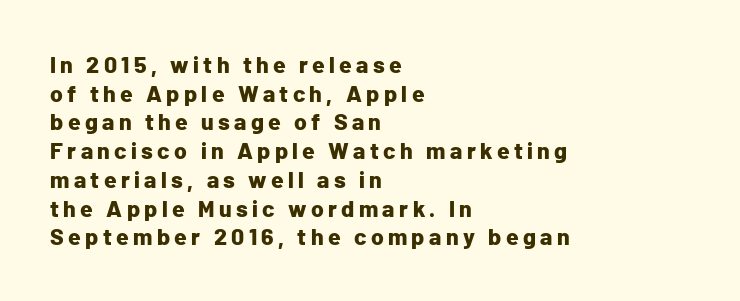
What's the leading like? Ordinary, nothing unusual. Words float on clear page, feet unadorned. A roman cut, with each character standing at attention. Heavy, bold letterforms.
